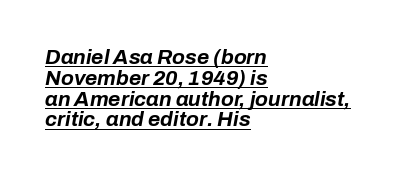
{"italic": "yes", "lean": "right", "slant_degrees": 10, "bold": "yes", "underline": "yes", "align": "left", "line_spacing": "tight", "line_spacing_ratio": 0.99, "letter_spacing": "normal", "letter_spacing_em": 0.0, "glyph_px": 21}
